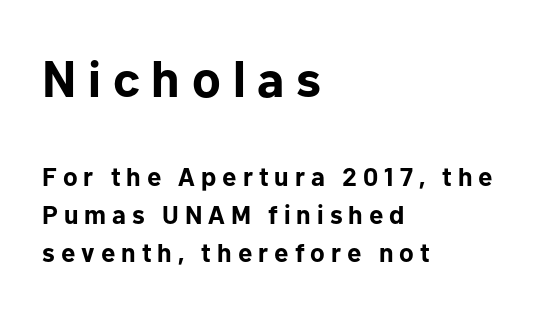
This rendering uses left alignment, leaving the right contour irregular. The rendering uses natural spacing where letterforms have individual widths. The rows are spaced the way most documents space them. The horizontal fit of the characters is loose and conspicuously gappy. Reading top to bottom, the characters get smaller at the block break. This sample uses a sans-serif face.
